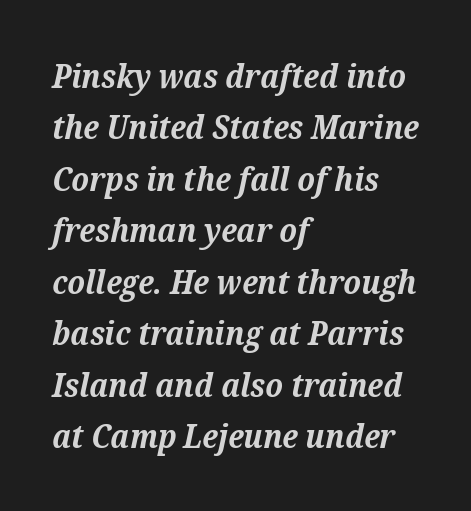
Q: Is the text bold? A: Yes.
Q: Is the text italic (slanted)? A: Yes, it leans right by about 12 degrees.
Q: Is the typeface a serif or a sans-serif typeface? A: Serif.
Q: Is the text underlined? A: No.
Q: How is the paragraph aligned? A: Left-aligned.
Q: Is the spacing between letters normal or unusually wide? A: Normal.
Q: Is the spacing between lines tight, normal or loose? A: Normal.
Q: Width (condensed, normal, or wide)? A: Normal.
Q: Stroke contrast? A: Medium.
Q: x-height? A: Medium.
Q: Monospaced? A: No.
